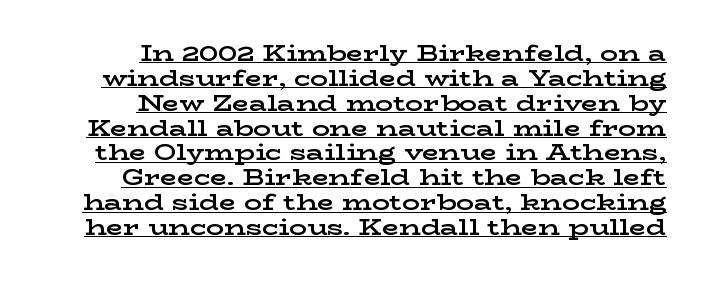
Q: Is the text bold? A: Yes.
Q: Is the text italic (slanted)? A: No, it is upright.
Q: Is the text underlined? A: Yes.
Q: How is the paragraph aligned? A: Right-aligned.
Q: Is the spacing between letters normal or unusually wide? A: Normal.
Q: Is the spacing between lines tight, normal or loose? A: Tight.
